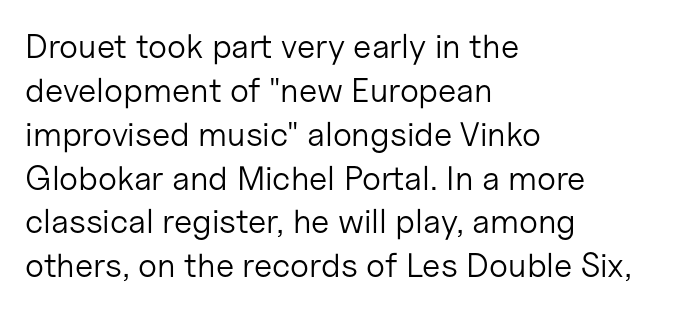
There is no visible air inserted between adjacent glyphs. Posture: upright roman. A typesetter would call this leading conventional body-copy spacing. These lines stack with their left ends in a neat column. A quiet, ordinary-to-light weight characterises the typeface. Letterform terminals end flat and unadorned throughout the passage.
